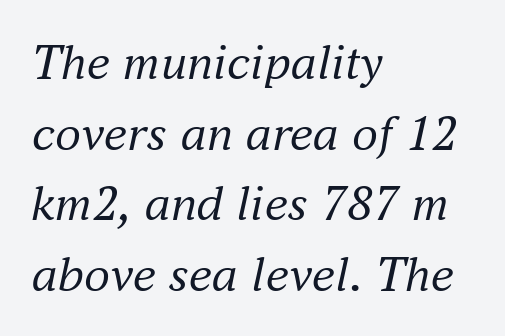
The image shows 52 px regular-weight serif type, italic (leaning right); set left-aligned, normal line spacing (1.36x), normal letter spacing, not underlined; medium stroke contrast and a small x-height.
